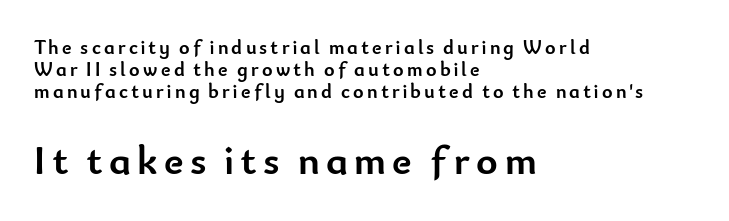
The image shows 41 px semibold sans-serif type, upright; set left-aligned, tight line spacing (1.11x), not underlined; the second (bottom) block is 2.05x larger; low stroke contrast and a small x-height.
